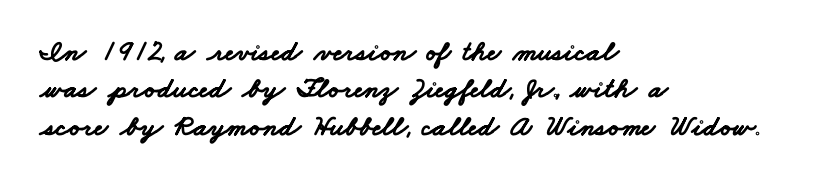
Q: Is the text bold? A: Yes.
Q: Is the typeface a serif or a sans-serif typeface? A: Sans-serif.
Q: Is the text underlined? A: No.
Q: How is the paragraph aligned? A: Left-aligned.
Q: Is the spacing between letters normal or unusually wide? A: Normal.
Q: Is the spacing between lines tight, normal or loose? A: Normal.
Q: Width (condensed, normal, or wide)? A: Wide.
Q: Stroke contrast? A: Low.
Q: x-height? A: Small.
Q: Monospaced? A: No.
